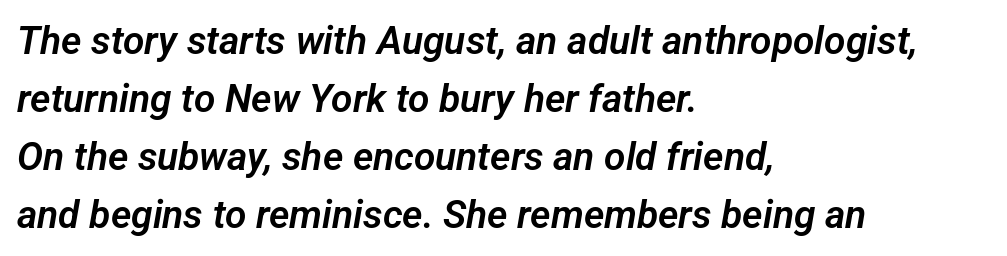
The image shows 39 px sans-serif type; set left-aligned, normal line spacing (1.49x), normal letter spacing, not underlined; low stroke contrast and a medium x-height.
